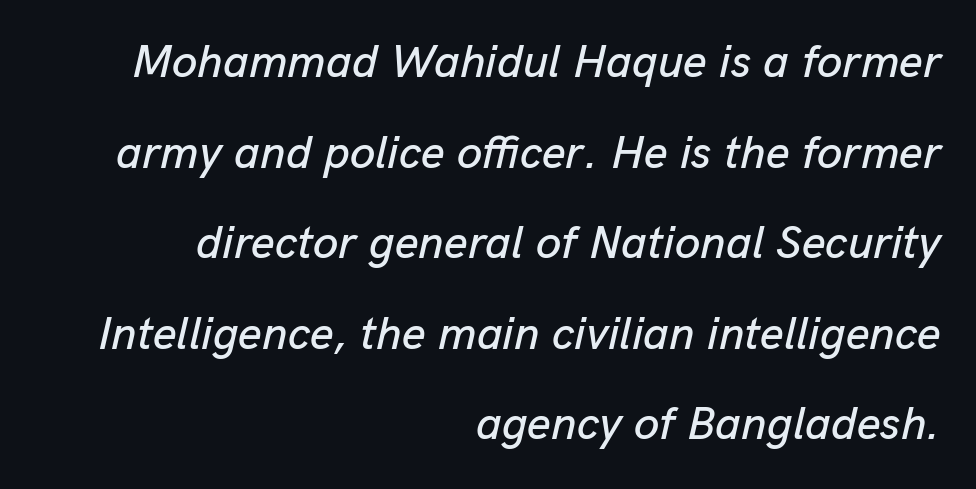
The image shows 46 px text type, italic (leaning right); set right-aligned, loose line spacing (1.97x), normal letter spacing, not underlined; low stroke contrast and a medium x-height.
